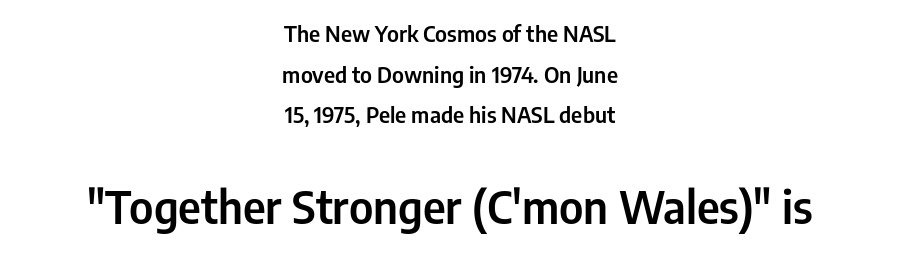
{"serif": "no", "italic": "no", "width": "condensed", "stroke_contrast": "low", "x_height": "medium", "monospaced": "no", "underline": "no", "align": "center", "line_spacing_ratio": 1.85, "letter_spacing": "normal", "letter_spacing_em": 0.0, "larger_block": "second", "size_ratio": 2.05, "glyph_px": 45}
